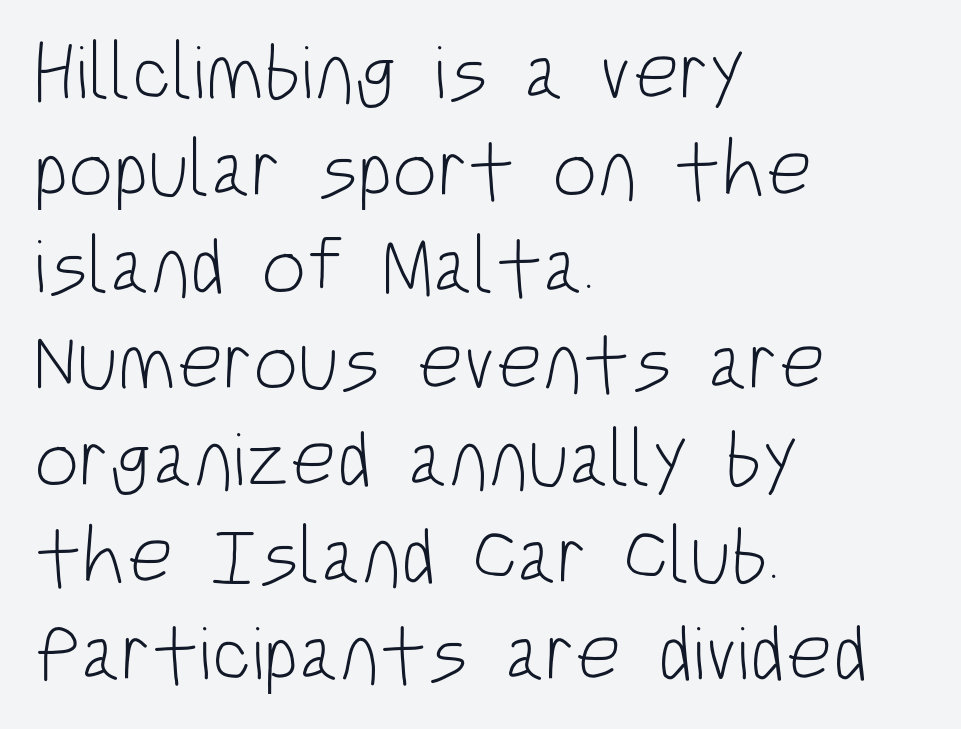
{"serif": "no", "italic": "no", "bold": "no", "weight": "light", "width": "condensed", "stroke_contrast": "low", "x_height": "large", "monospaced": "no", "underline": "no", "align": "left", "line_spacing_ratio": 1.21, "letter_spacing": "normal", "letter_spacing_em": 0.0, "glyph_px": 80}
